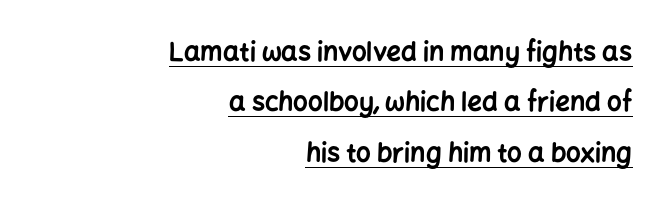
{"italic": "no", "bold": "yes", "underline": "yes", "align": "right", "line_spacing": "loose", "line_spacing_ratio": 1.94, "letter_spacing": "normal", "letter_spacing_em": 0.0, "glyph_px": 26}
